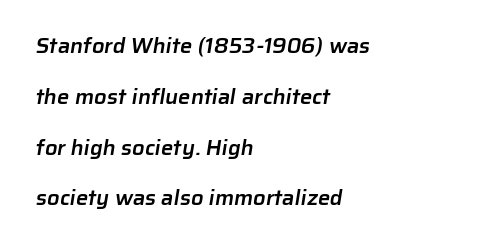
Q: Is the text bold? A: Semi-bold.
Q: Is the text underlined? A: No.
Q: How is the paragraph aligned? A: Left-aligned.
Q: Is the spacing between letters normal or unusually wide? A: Normal.
Q: Is the spacing between lines tight, normal or loose? A: Loose.
